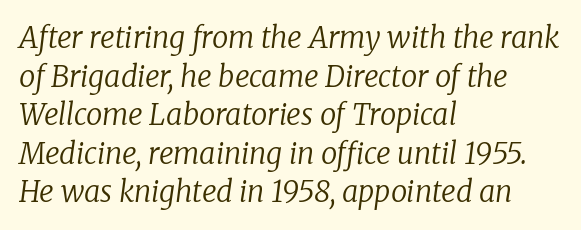
{"serif": "yes", "italic": "yes", "lean": "right", "slant_degrees": 8, "bold": "no", "weight": "regular", "width": "normal", "stroke_contrast": "low", "x_height": "medium", "monospaced": "no", "underline": "no", "align": "left", "line_spacing": "normal", "line_spacing_ratio": 1.33, "letter_spacing": "normal", "letter_spacing_em": 0.0, "glyph_px": 29}
